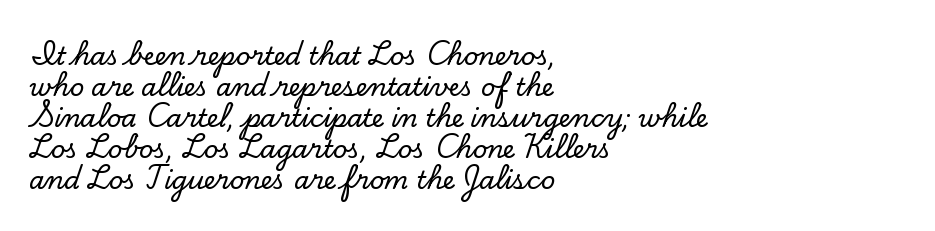
{"underline": "no", "align": "left", "line_spacing_ratio": 1.24, "letter_spacing": "normal", "letter_spacing_em": 0.0, "glyph_px": 25}
